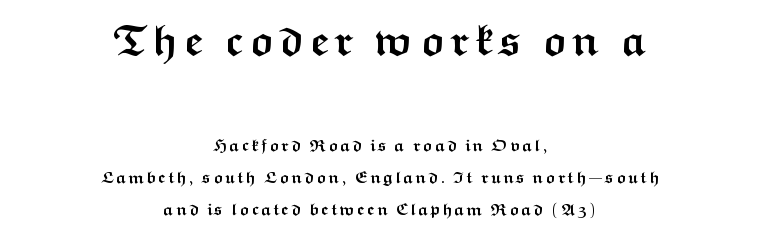
Q: Is the text bold? A: Yes.
Q: Is the text italic (slanted)? A: No, it is upright.
Q: Is the typeface a serif or a sans-serif typeface? A: Sans-serif.
Q: Is the text underlined? A: No.
Q: How is the paragraph aligned? A: Centered.
Q: Which block of text is set in a larger size, the first (top) or the second (bottom)? A: The first (top) one.
Q: Width (condensed, normal, or wide)? A: Wide.
Q: Stroke contrast? A: Medium.
Q: x-height? A: Medium.
Q: Monospaced? A: No.
